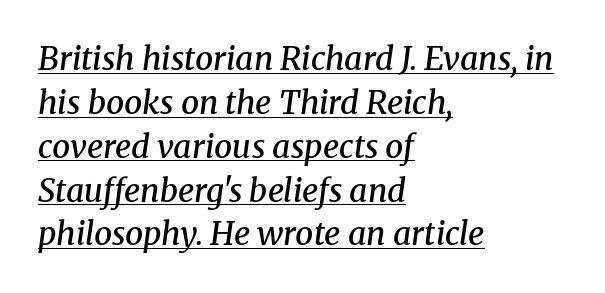
{"serif": "yes", "italic": "yes", "lean": "right", "slant_degrees": 8, "bold": "semi", "weight": "semibold", "width": "normal", "stroke_contrast": "medium", "x_height": "medium", "monospaced": "no", "underline": "yes", "align": "left", "line_spacing": "normal", "line_spacing_ratio": 1.37, "letter_spacing": "normal", "letter_spacing_em": 0.0, "glyph_px": 32}
